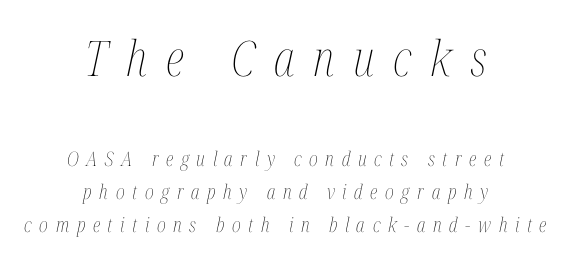
The image shows 49 px thin, condensed type, italic (leaning right); set centered, normal line spacing (1.66x), unusually wide letter spacing (+0.38 em), not underlined; the first (top) block is 2.45x larger; medium stroke contrast and a medium x-height.
